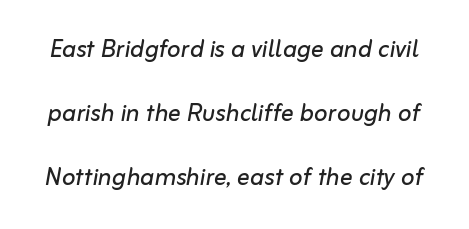
The image shows 32 px regular-weight type, italic (leaning right); set loose line spacing (2.0x), normal letter spacing, not underlined; low stroke contrast and a medium x-height.
